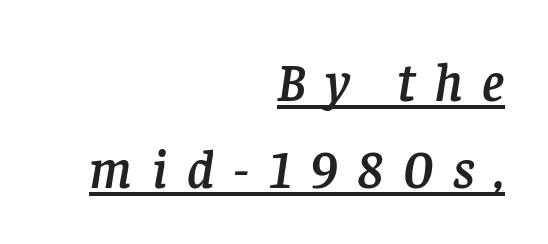
{"serif": "yes", "italic": "yes", "lean": "right", "slant_degrees": 8, "width": "normal", "stroke_contrast": "low", "x_height": "large", "monospaced": "no", "underline": "yes", "align": "right", "line_spacing": "normal", "line_spacing_ratio": 1.61, "letter_spacing": "wide", "letter_spacing_em": 0.36, "glyph_px": 54}
